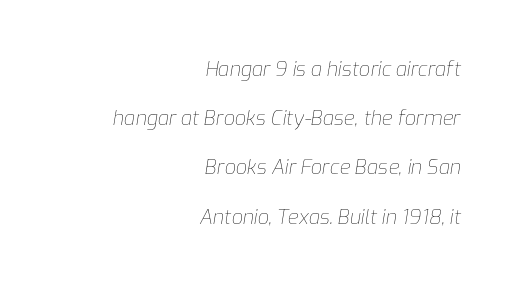
Q: Is the text bold? A: No.
Q: Is the text italic (slanted)? A: Yes, it leans right by about 9 degrees.
Q: Is the text underlined? A: No.
Q: How is the paragraph aligned? A: Right-aligned.
Q: Is the spacing between letters normal or unusually wide? A: Normal.
Q: Is the spacing between lines tight, normal or loose? A: Loose.
